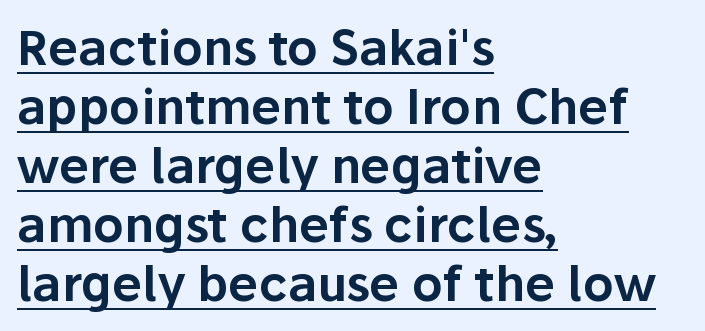
The image shows 48 px sans-serif type, upright; set left-aligned, line spacing 1.23x, normal letter spacing, underlined; low stroke contrast and a medium x-height.
